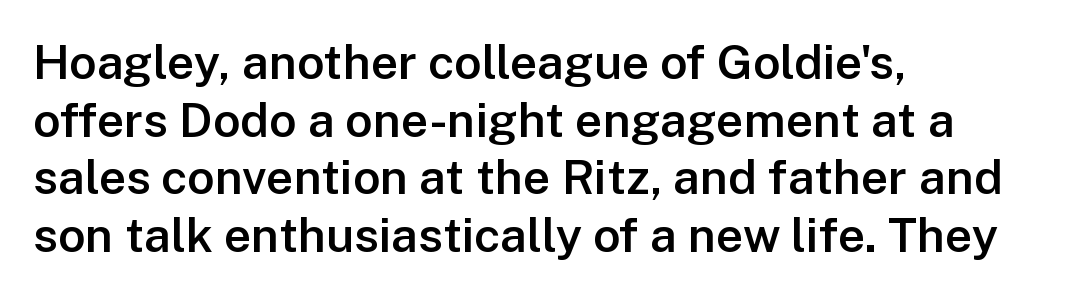
This rendering employs a face without finishing strokes, i.e., a sans-serif. If you drew a ruler down the left edge, every line would touch it. This sample uses plain, unmodified letter spacing. The strip under each line holds only bare page. Heft: intermediate — a semibold. When letters stand straight like this, we call the style roman or upright.
